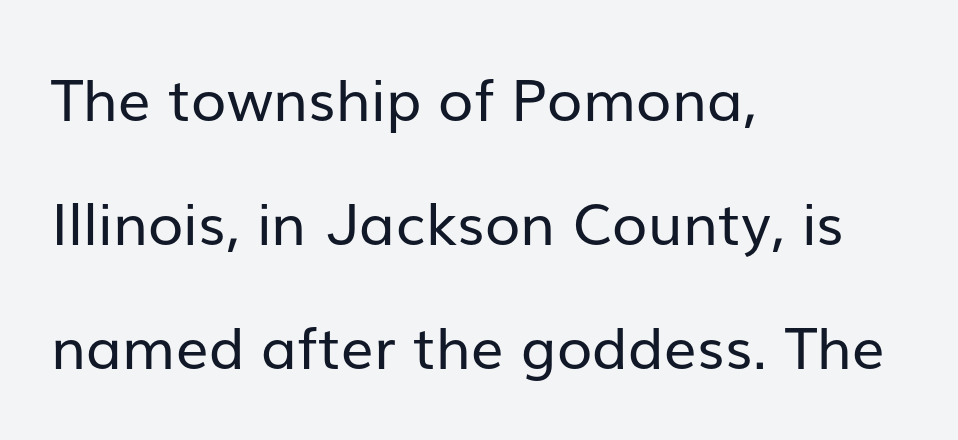
{"serif": "no", "italic": "no", "bold": "no", "weight": "regular", "width": "normal", "stroke_contrast": "low", "x_height": "medium", "monospaced": "no", "underline": "no", "align": "left", "line_spacing": "loose", "line_spacing_ratio": 2.14, "letter_spacing": "normal", "letter_spacing_em": 0.0, "glyph_px": 58}
